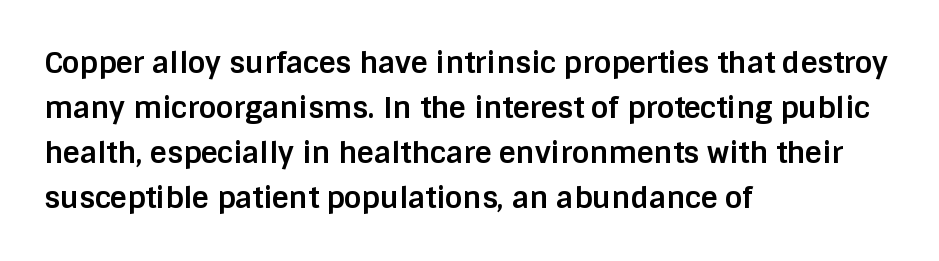
{"serif": "no", "italic": "no", "bold": "yes", "weight": "bold", "width": "normal", "stroke_contrast": "low", "x_height": "large", "monospaced": "no", "underline": "no", "align": "left", "line_spacing": "normal", "line_spacing_ratio": 1.55, "letter_spacing": "normal", "letter_spacing_em": 0.0, "glyph_px": 29}
